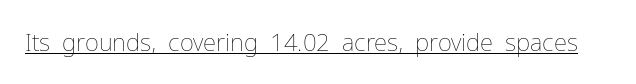
Underlined type. When letters stand straight like this, we call the style roman or upright. The line texture is even and compact thanks to regular tracking. The strokes carry an ordinary text weight at most.
